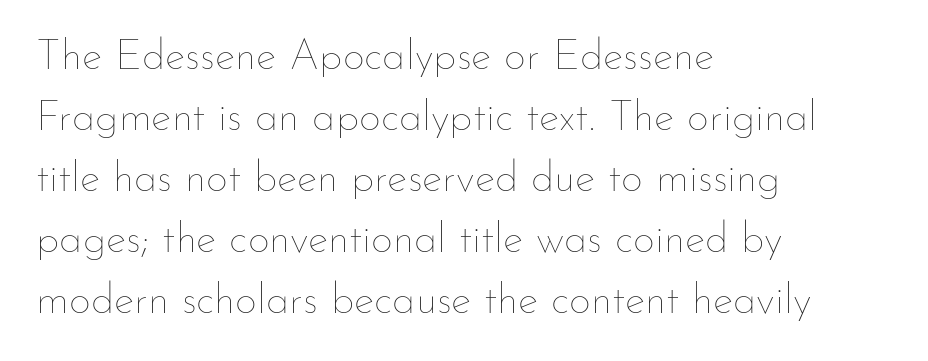
The passage shown is not bold in any degree. These lines are rendered in a variable-pitch font. This rendering leaves character spacing at its baseline value. Do the letters lean? They stand straight. Students, observe: this is what conventionally led text looks like.
